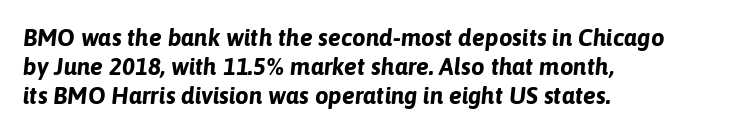
The image shows 24 px bold type, italic (leaning right); set left-aligned, line spacing 1.21x, normal letter spacing, not underlined.
